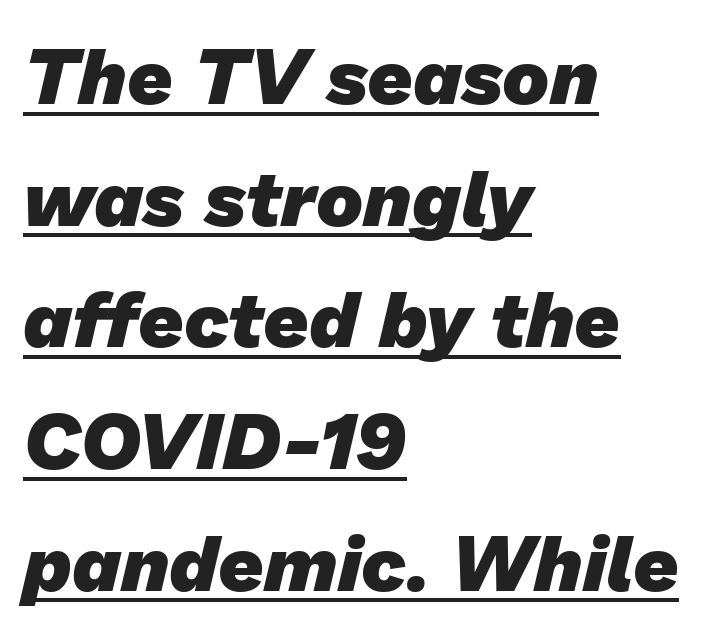
Successive baselines arrive at the customary interval. These lines are set flush left with a ragged right edge. The glyphs have the mass of a bold cut. Quick note: underline on. The letterforms sit shoulder to shoulder at normal distance. Varying glyph widths throughout — classic text-font behaviour.
